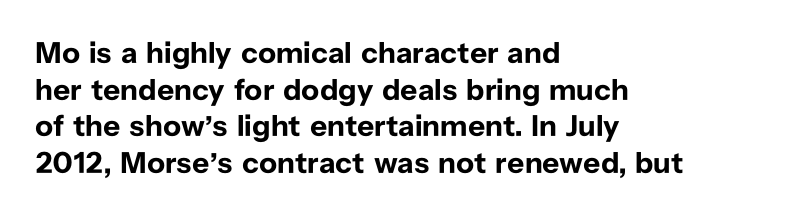
Varying glyph widths throughout — classic text-font behaviour. A classic flush-left, rag-right setting is used for this passage. You could call the tracking neutral — neither tight nor loose. The passage shown is not underscored anywhere.
